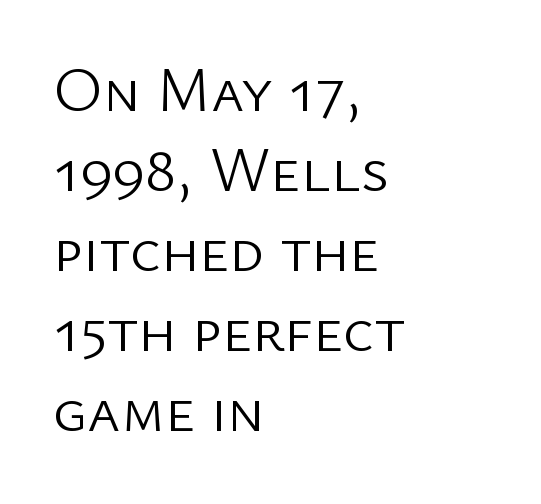
The image shows 63 px light sans-serif type, upright; set left-aligned, normal line spacing (1.27x), normal letter spacing, not underlined; low stroke contrast and a medium x-height.
